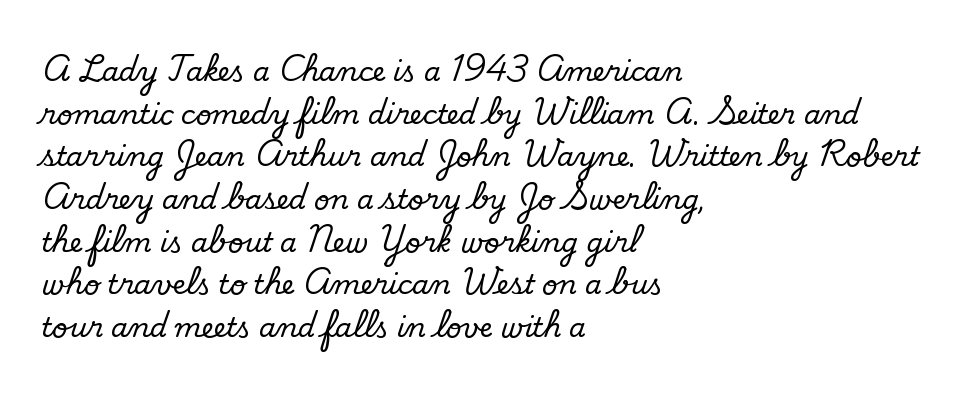
{"bold": "no", "underline": "no", "align": "left", "line_spacing": "normal", "line_spacing_ratio": 1.58, "letter_spacing": "normal", "letter_spacing_em": 0.0, "glyph_px": 27}
